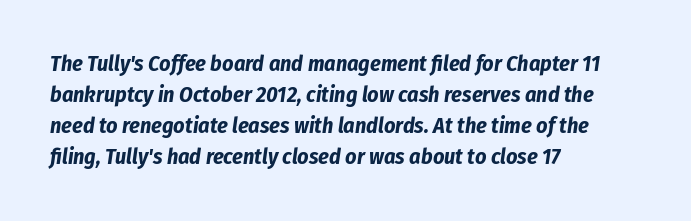
Q: Is the text bold? A: Yes.
Q: Is the text italic (slanted)? A: Yes, it leans right by about 8 degrees.
Q: Is the text underlined? A: No.
Q: How is the paragraph aligned? A: Left-aligned.
Q: Is the spacing between letters normal or unusually wide? A: Normal.
Q: Is the spacing between lines tight, normal or loose? A: Normal.
